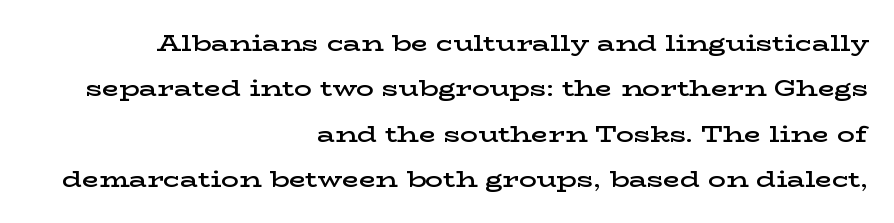
The glyphs are unaccompanied by any horizontal stroke below them. In terms of posture, this sample is upright. The text block is weighted toward the right margin, trailing off unevenly leftward. A somewhat darkened texture: the type is semibold rather than bold.
